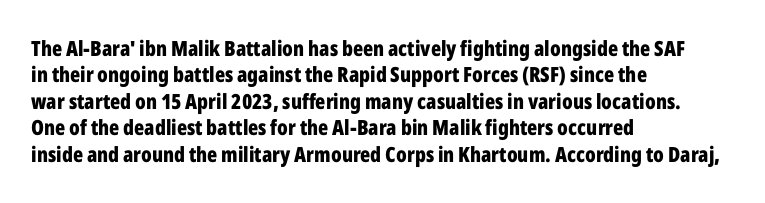
{"italic": "no", "bold": "yes", "underline": "no", "align": "left", "line_spacing": "normal", "line_spacing_ratio": 1.26, "letter_spacing": "normal", "letter_spacing_em": 0.0, "glyph_px": 21}
